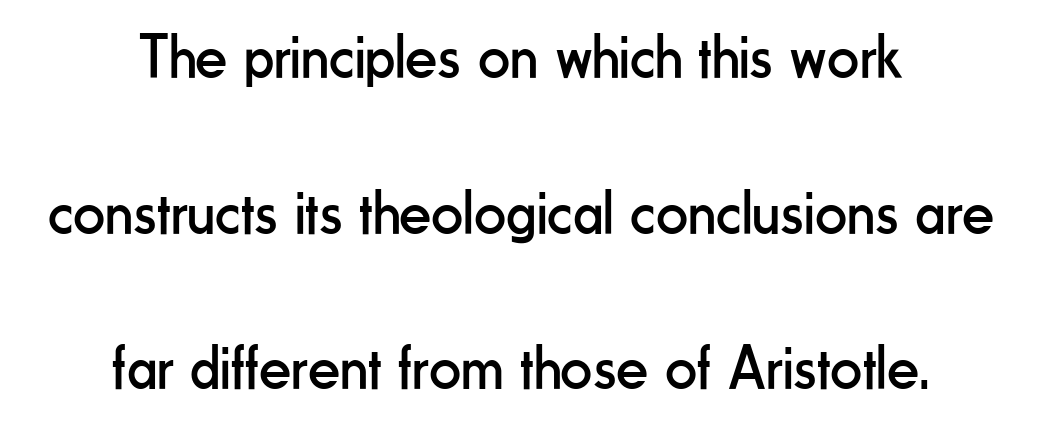
Q: Is the text bold? A: No.
Q: Is the text italic (slanted)? A: No, it is upright.
Q: Is the typeface a serif or a sans-serif typeface? A: Sans-serif.
Q: Is the text underlined? A: No.
Q: How is the paragraph aligned? A: Centered.
Q: Is the spacing between letters normal or unusually wide? A: Normal.
Q: Is the spacing between lines tight, normal or loose? A: Loose.
Q: Width (condensed, normal, or wide)? A: Condensed.
Q: Stroke contrast? A: Low.
Q: x-height? A: Small.
Q: Monospaced? A: No.
